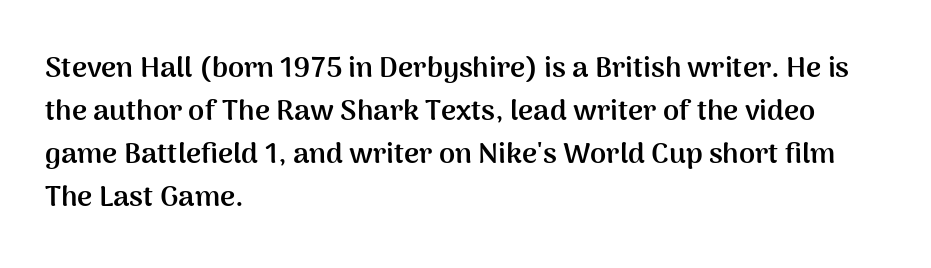
{"serif": "no", "italic": "no", "bold": "yes", "weight": "semibold", "width": "normal", "stroke_contrast": "medium", "x_height": "medium", "monospaced": "no", "underline": "no", "align": "left", "line_spacing": "normal", "line_spacing_ratio": 1.48, "letter_spacing": "normal", "letter_spacing_em": 0.0, "glyph_px": 29}
